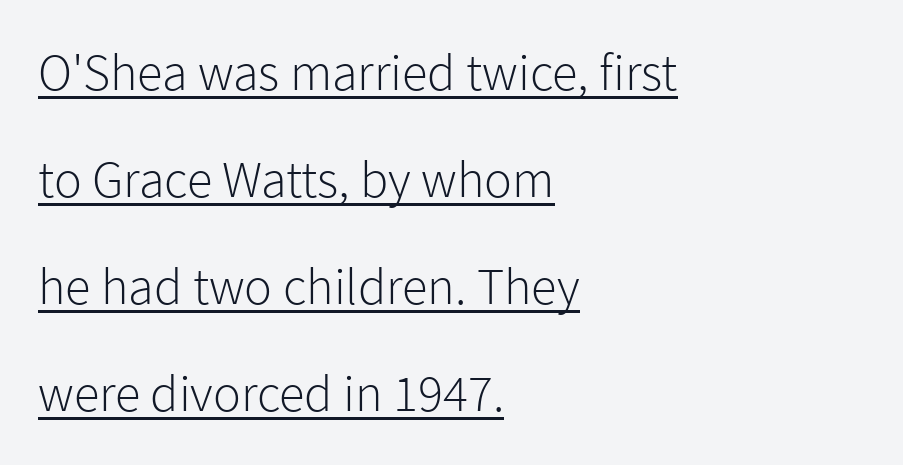
A typesetter would mark this as roman, not italic. Heft: none added — not bold. This block would shrink considerably if given ordinary leading; it's expanded now. The lines are quadded left. This sample uses plain, unmodified letter spacing. Spacing verdict: proportional, widths tailored to each character.
